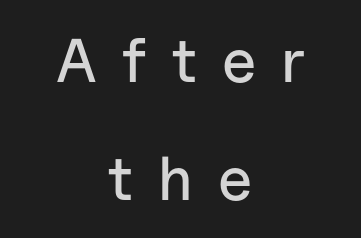
Q: Is the text italic (slanted)? A: No, it is upright.
Q: Is the typeface a serif or a sans-serif typeface? A: Sans-serif.
Q: Is the text underlined? A: No.
Q: How is the paragraph aligned? A: Centered.
Q: Is the spacing between letters normal or unusually wide? A: Unusually wide.
Q: Is the spacing between lines tight, normal or loose? A: Loose.
Q: Width (condensed, normal, or wide)? A: Normal.
Q: Stroke contrast? A: Low.
Q: x-height? A: Medium.
Q: Monospaced? A: No.
